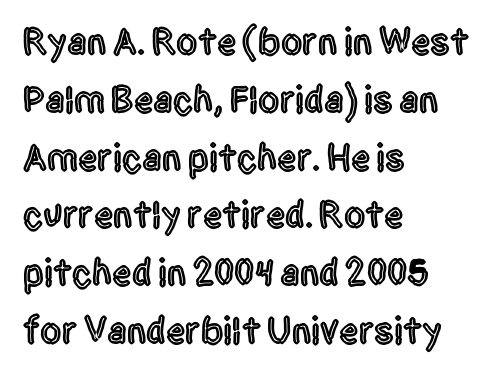
{"serif": "no", "italic": "no", "width": "condensed", "x_height": "large", "monospaced": "no", "underline": "no", "align": "left", "line_spacing": "normal", "line_spacing_ratio": 1.52, "letter_spacing": "normal", "letter_spacing_em": 0.0, "glyph_px": 38}
